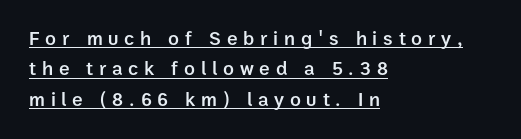
Line beginnings align vertically; line endings do not. Moderately thickened strokes mark this as semibold type. There is plenty of visible air inserted between adjacent glyphs. You can tell it's not italic because the verticals are truly vertical.
